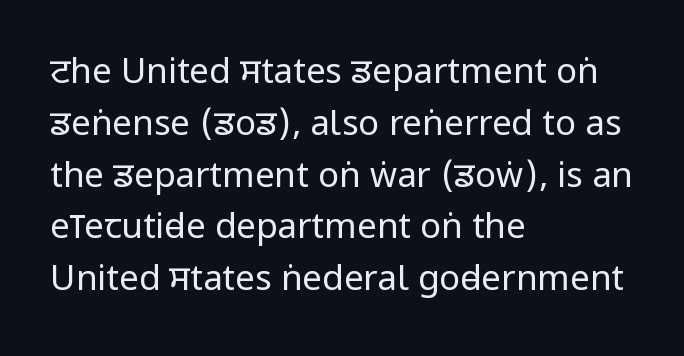
{"serif": "no", "italic": "no", "bold": "no", "weight": "regular", "width": "condensed", "stroke_contrast": "low", "x_height": "large", "monospaced": "no", "underline": "no", "align": "left", "line_spacing": "normal", "line_spacing_ratio": 1.48, "letter_spacing": "normal", "letter_spacing_em": 0.0, "glyph_px": 35}
